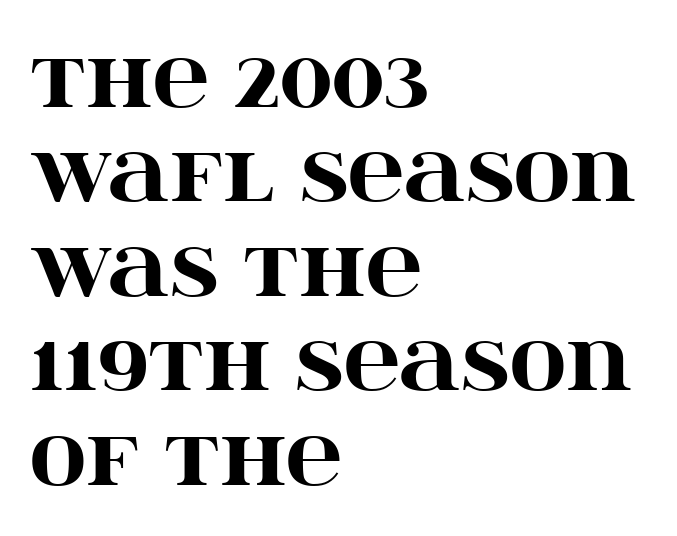
Q: Is the text bold? A: Yes.
Q: Is the text italic (slanted)? A: No, it is upright.
Q: Is the typeface a serif or a sans-serif typeface? A: Serif.
Q: Is the text underlined? A: No.
Q: How is the paragraph aligned? A: Left-aligned.
Q: Is the spacing between letters normal or unusually wide? A: Normal.
Q: Width (condensed, normal, or wide)? A: Wide.
Q: Stroke contrast? A: High.
Q: x-height? A: Large.
Q: Monospaced? A: No.
